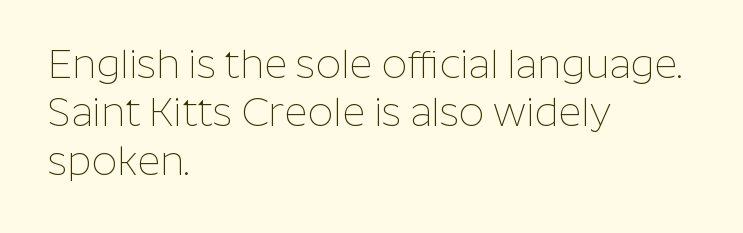
This rendering features lettering with no underline. The characters are drawn with everyday or finer stroke widths. These lines are rendered in a variable-pitch font. This rendering leaves character spacing at its baseline value. Does the type have serifs? No, each stem ends abruptly. A classic flush-left, rag-right setting is used for this passage.
